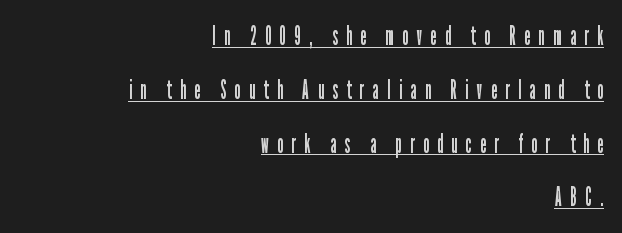
The image shows 26 px text type, upright; set right-aligned, loose line spacing (2.07x), unusually wide letter spacing (+0.33 em), underlined.
